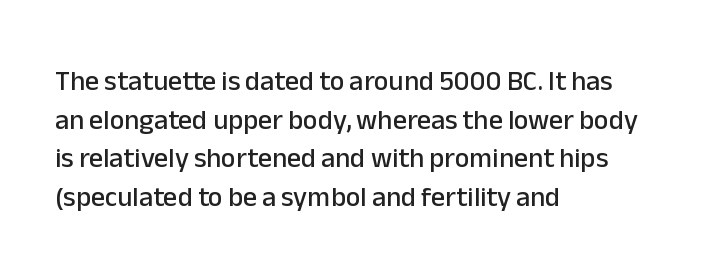
{"serif": "no", "italic": "no", "width": "normal", "stroke_contrast": "low", "x_height": "medium", "monospaced": "no", "underline": "no", "align": "left", "line_spacing": "normal", "line_spacing_ratio": 1.38, "letter_spacing": "normal", "letter_spacing_em": 0.0, "glyph_px": 28}
